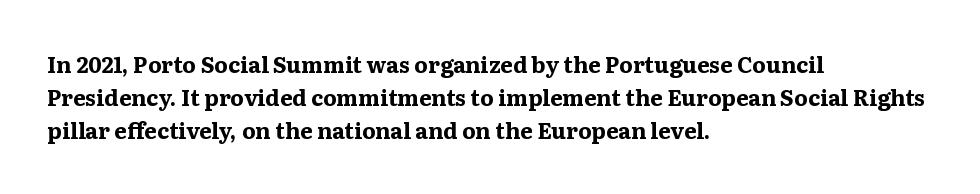
Q: Is the text bold? A: Yes.
Q: Is the text italic (slanted)? A: No, it is upright.
Q: Is the text underlined? A: No.
Q: How is the paragraph aligned? A: Left-aligned.
Q: Is the spacing between letters normal or unusually wide? A: Normal.
Q: Is the spacing between lines tight, normal or loose? A: Normal.
